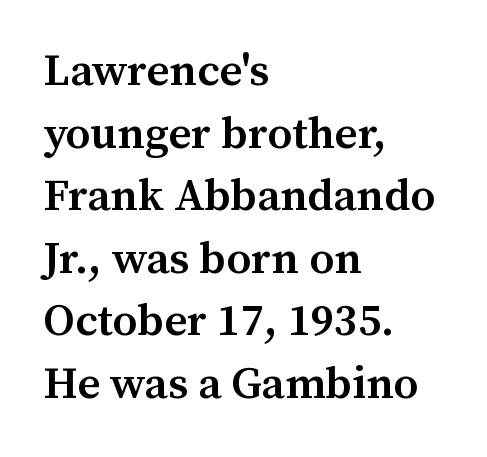
Q: Is the text bold? A: Semi-bold.
Q: Is the text italic (slanted)? A: No, it is upright.
Q: Is the typeface a serif or a sans-serif typeface? A: Serif.
Q: Is the text underlined? A: No.
Q: How is the paragraph aligned? A: Left-aligned.
Q: Is the spacing between letters normal or unusually wide? A: Normal.
Q: Is the spacing between lines tight, normal or loose? A: Normal.
Q: Width (condensed, normal, or wide)? A: Normal.
Q: Stroke contrast? A: Medium.
Q: x-height? A: Medium.
Q: Monospaced? A: No.
